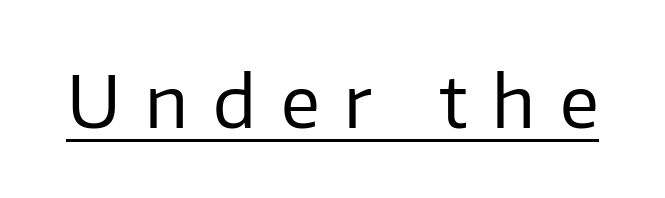
Q: Is the text bold? A: No.
Q: Is the text italic (slanted)? A: No, it is upright.
Q: Is the typeface a serif or a sans-serif typeface? A: Sans-serif.
Q: Is the text underlined? A: Yes.
Q: Is the spacing between letters normal or unusually wide? A: Unusually wide.
Q: Width (condensed, normal, or wide)? A: Normal.
Q: Stroke contrast? A: Low.
Q: x-height? A: Medium.
Q: Monospaced? A: No.
